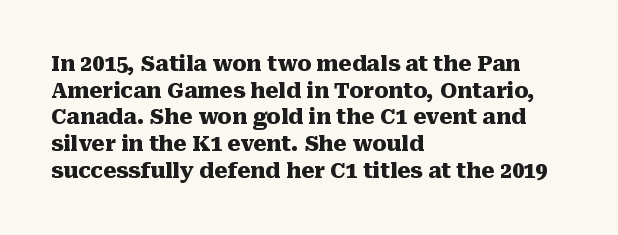
Q: Is the text bold? A: Yes.
Q: Is the text italic (slanted)? A: No, it is upright.
Q: Is the text underlined? A: No.
Q: How is the paragraph aligned? A: Left-aligned.
Q: Is the spacing between letters normal or unusually wide? A: Normal.
Q: Is the spacing between lines tight, normal or loose? A: Normal.
